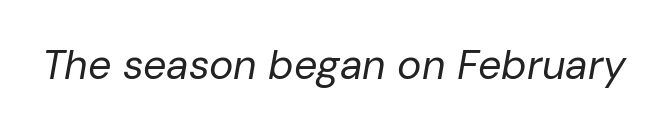
The image shows 41 px regular-weight type, italic (leaning right); set normal letter spacing, not underlined; low stroke contrast and a medium x-height.
